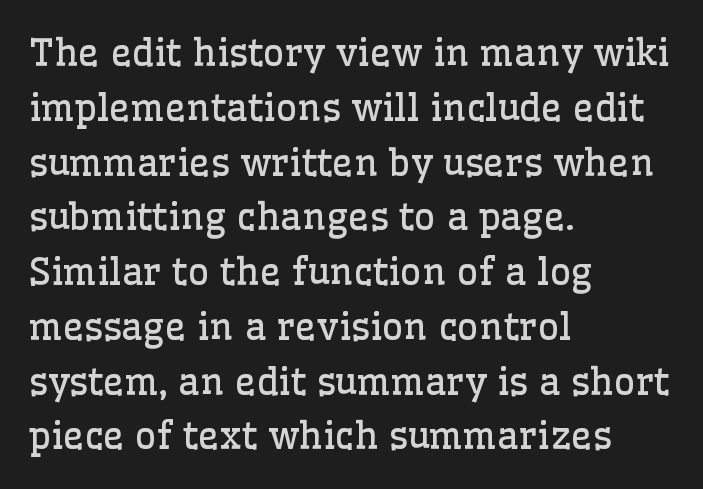
The image shows 37 px regular-weight serif type, upright; set left-aligned, normal line spacing (1.48x), normal letter spacing, not underlined; low stroke contrast and a medium x-height.
